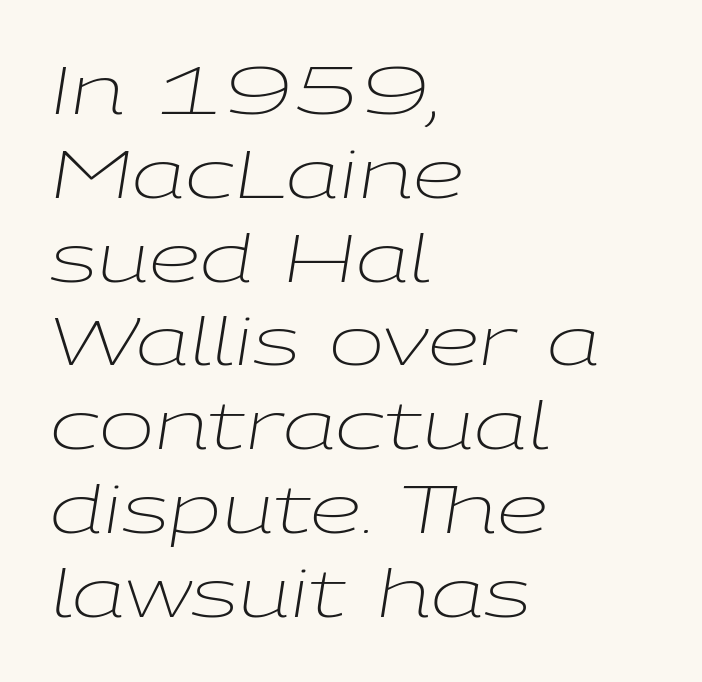
The image shows 66 px light, wide type, italic (leaning right); set left-aligned, normal line spacing (1.27x), normal letter spacing, not underlined; low stroke contrast and a medium x-height.
